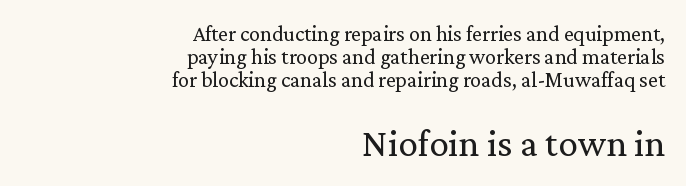
Italic: no, the glyphs are upright roman. These lines keep a tight, regular rhythm from letter to letter. Varying glyph widths throughout — classic text-font behaviour. Very little white space separates one row of letters from the next. Unlike a clean sans, this face finishes its strokes with serifs.
